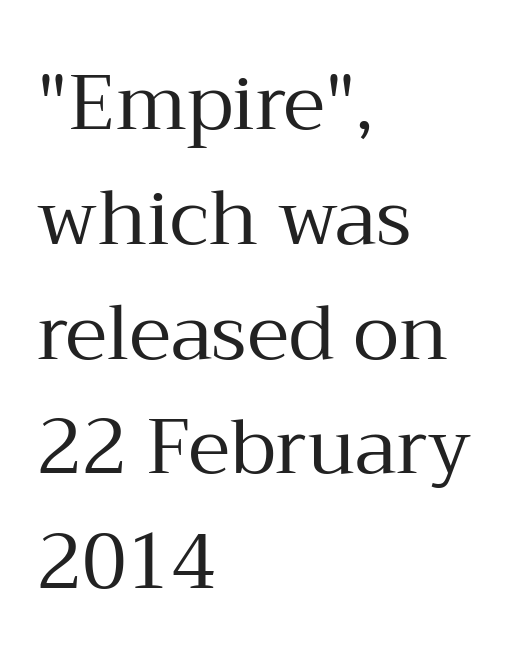
Q: Is the text bold? A: No.
Q: Is the text italic (slanted)? A: No, it is upright.
Q: Is the typeface a serif or a sans-serif typeface? A: Serif.
Q: Is the text underlined? A: No.
Q: How is the paragraph aligned? A: Left-aligned.
Q: Is the spacing between letters normal or unusually wide? A: Normal.
Q: Is the spacing between lines tight, normal or loose? A: Normal.
Q: Width (condensed, normal, or wide)? A: Normal.
Q: Stroke contrast? A: Medium.
Q: x-height? A: Medium.
Q: Monospaced? A: No.
